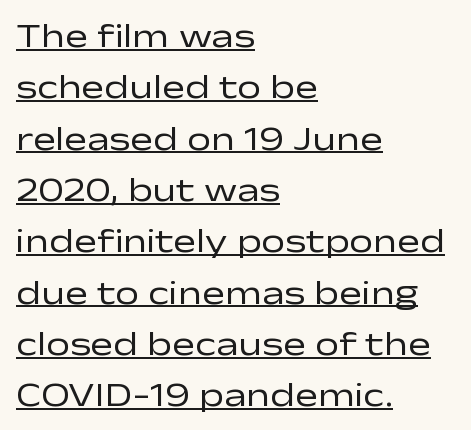
Q: Is the text bold? A: No.
Q: Is the text italic (slanted)? A: No, it is upright.
Q: Is the typeface a serif or a sans-serif typeface? A: Sans-serif.
Q: Is the text underlined? A: Yes.
Q: How is the paragraph aligned? A: Left-aligned.
Q: Is the spacing between letters normal or unusually wide? A: Normal.
Q: Is the spacing between lines tight, normal or loose? A: Normal.
Q: Width (condensed, normal, or wide)? A: Wide.
Q: Stroke contrast? A: Low.
Q: x-height? A: Medium.
Q: Monospaced? A: No.
